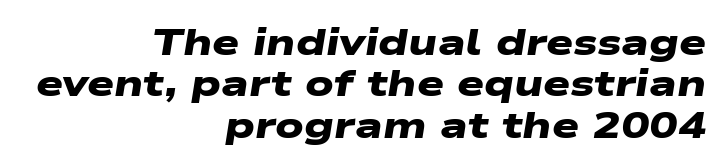
Q: Is the text bold? A: Yes.
Q: Is the typeface a serif or a sans-serif typeface? A: Sans-serif.
Q: Is the text underlined? A: No.
Q: How is the paragraph aligned? A: Right-aligned.
Q: Is the spacing between letters normal or unusually wide? A: Normal.
Q: Is the spacing between lines tight, normal or loose? A: Tight.
Q: Width (condensed, normal, or wide)? A: Wide.
Q: Stroke contrast? A: Low.
Q: x-height? A: Medium.
Q: Monospaced? A: No.
